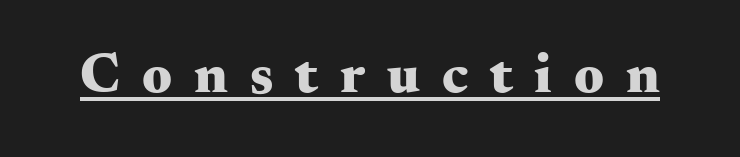
Q: Is the text bold? A: Yes.
Q: Is the text italic (slanted)? A: No, it is upright.
Q: Is the typeface a serif or a sans-serif typeface? A: Serif.
Q: Is the text underlined? A: Yes.
Q: Is the spacing between letters normal or unusually wide? A: Unusually wide.
Q: Width (condensed, normal, or wide)? A: Wide.
Q: Stroke contrast? A: Medium.
Q: x-height? A: Small.
Q: Monospaced? A: No.
